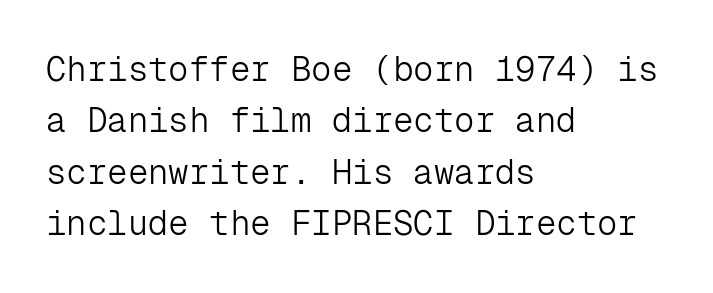
Q: Is the text bold? A: No.
Q: Is the text italic (slanted)? A: No, it is upright.
Q: Is the typeface a serif or a sans-serif typeface? A: Sans-serif.
Q: Is the text underlined? A: No.
Q: How is the paragraph aligned? A: Left-aligned.
Q: Is the spacing between letters normal or unusually wide? A: Normal.
Q: Is the spacing between lines tight, normal or loose? A: Normal.
Q: Width (condensed, normal, or wide)? A: Normal.
Q: Stroke contrast? A: Low.
Q: x-height? A: Medium.
Q: Monospaced? A: Yes.
